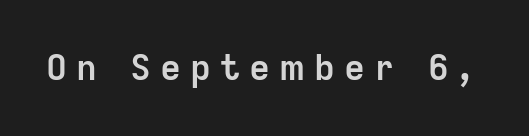
The image shows 35 px semibold sans-serif type, upright; set unusually wide letter spacing (+0.25 em), not underlined; low stroke contrast and a medium x-height.
